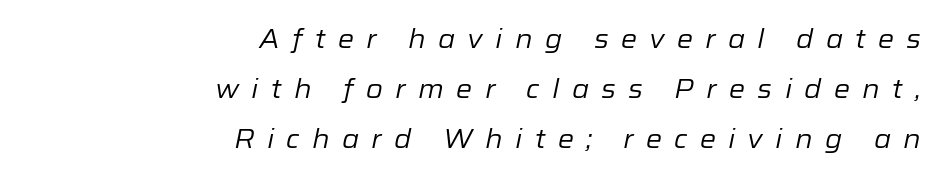
{"italic": "yes", "lean": "right", "slant_degrees": 12, "bold": "no", "underline": "no", "align": "right", "line_spacing": "loose", "line_spacing_ratio": 1.92, "letter_spacing": "wide", "letter_spacing_em": 0.47, "glyph_px": 26}
